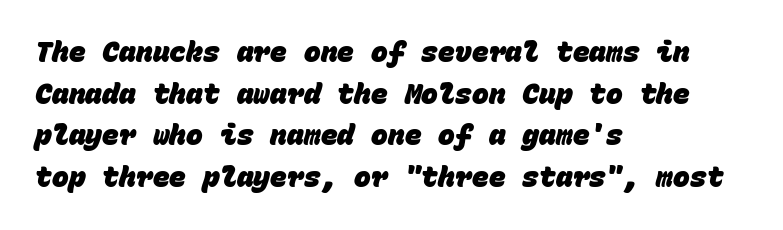
{"serif": "no", "bold": "yes", "weight": "heavy", "width": "normal", "stroke_contrast": "low", "x_height": "large", "monospaced": "yes", "underline": "no", "align": "left", "line_spacing": "normal", "line_spacing_ratio": 1.49, "letter_spacing": "normal", "letter_spacing_em": 0.0, "glyph_px": 28}
